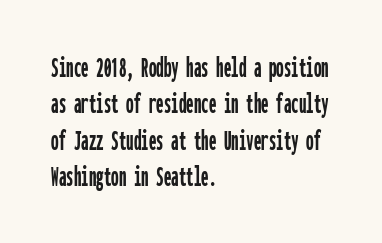
Q: Is the text italic (slanted)? A: No, it is upright.
Q: Is the typeface a serif or a sans-serif typeface? A: Sans-serif.
Q: Is the text underlined? A: No.
Q: How is the paragraph aligned? A: Left-aligned.
Q: Is the spacing between letters normal or unusually wide? A: Normal.
Q: Width (condensed, normal, or wide)? A: Condensed.
Q: Stroke contrast? A: Low.
Q: x-height? A: Medium.
Q: Monospaced? A: Yes.
